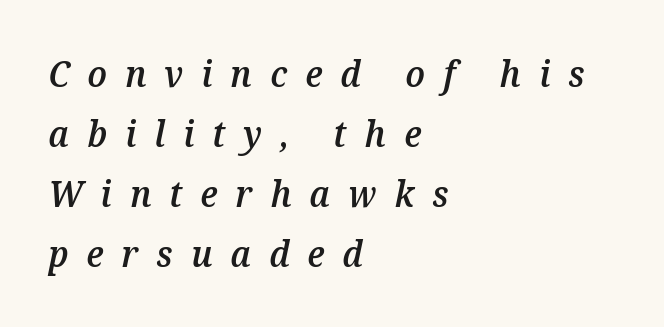
Honestly, the letter spacing is so wide it's the main thing you notice. Evenly set lines give the paragraph a standard silhouette. Note the varied advance widths — an 'i' is clearly narrower than an 'm'. This is moderately heavy type, rendered in semibold.
